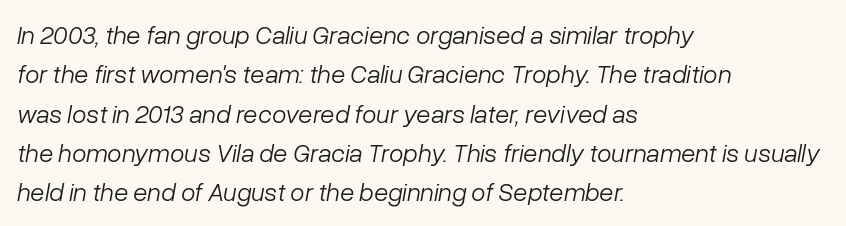
The image shows 26 px text type, italic (leaning right); set left-aligned, normal line spacing (1.51x), normal letter spacing, not underlined.
